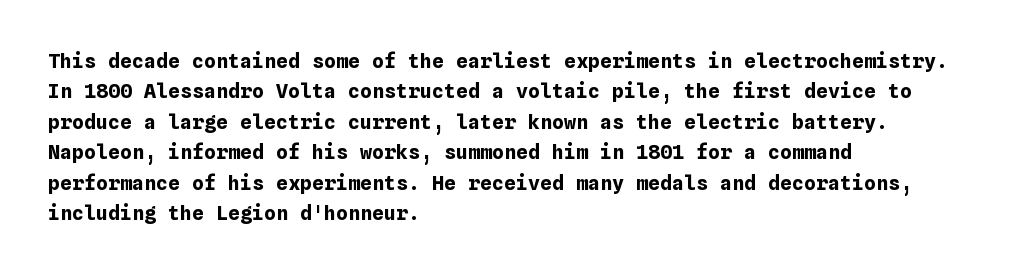
Heavy, bold letterforms. The rendering anchors every line to the left-hand side. The line-height multiplier appears to be the usual default. Style check: upright. There is no visible air inserted between adjacent glyphs. Descenders hang freely into open space.
